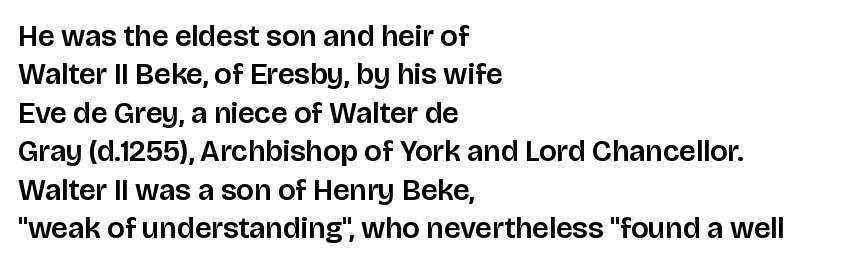
Q: Is the text italic (slanted)? A: No, it is upright.
Q: Is the typeface a serif or a sans-serif typeface? A: Sans-serif.
Q: Is the text underlined? A: No.
Q: How is the paragraph aligned? A: Left-aligned.
Q: Is the spacing between letters normal or unusually wide? A: Normal.
Q: Is the spacing between lines tight, normal or loose? A: Normal.
Q: Width (condensed, normal, or wide)? A: Normal.
Q: Stroke contrast? A: Low.
Q: x-height? A: Large.
Q: Monospaced? A: No.
